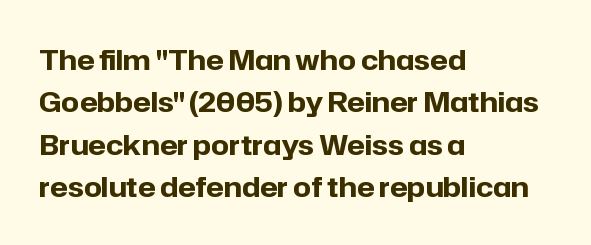
The image shows 28 px bold sans-serif type, upright; set left-aligned, normal line spacing (1.51x), normal letter spacing, not underlined; low stroke contrast and a medium x-height.
